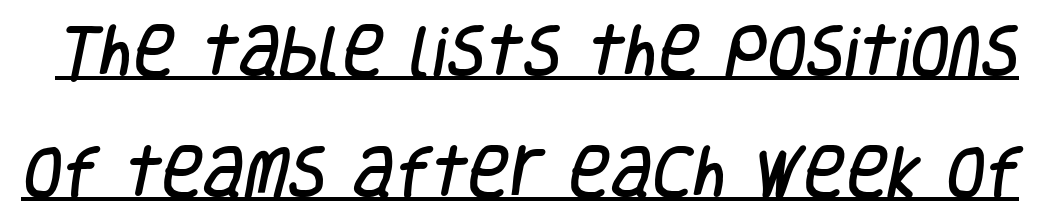
These lines are rendered in a variable-pitch font. Like a heading marked for emphasis, these lines bear an underscore. Nothing sits at the stroke ends, so this counts as sans-serif. Tracking here is standard; glyphs follow each other at the usual distance. Does the leading feel generous? Absolutely, it's lavish.
